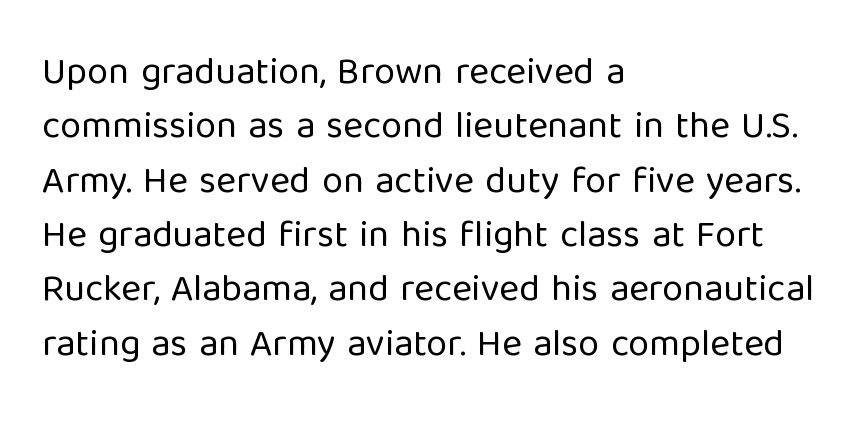
In terms of letterform style, serifs are entirely absent. Every row of glyphs begins at an identical x-position on the left. The letters look calm and open, with moderate or lighter stems. Students, observe: this is what conventionally led text looks like. Decoration check: the copy has no underline. It's the straight-up-and-down kind of type.
